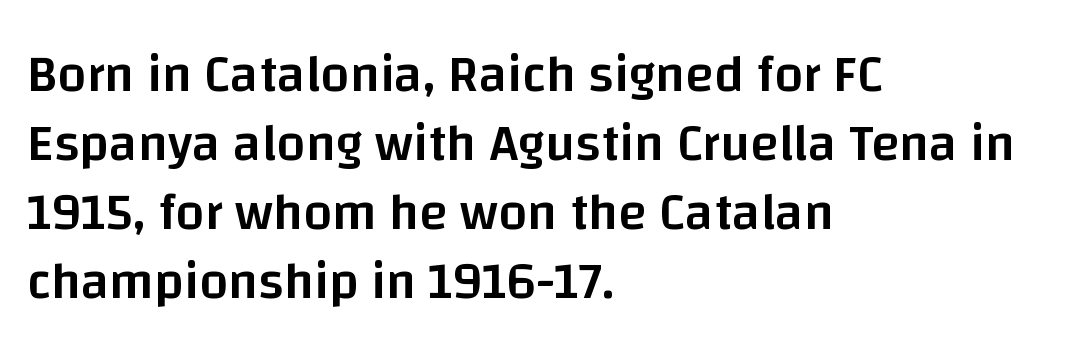
Q: Is the text bold? A: Semi-bold.
Q: Is the text italic (slanted)? A: No, it is upright.
Q: Is the typeface a serif or a sans-serif typeface? A: Sans-serif.
Q: Is the text underlined? A: No.
Q: How is the paragraph aligned? A: Left-aligned.
Q: Is the spacing between letters normal or unusually wide? A: Normal.
Q: Is the spacing between lines tight, normal or loose? A: Normal.
Q: Width (condensed, normal, or wide)? A: Normal.
Q: Stroke contrast? A: Low.
Q: x-height? A: Large.
Q: Monospaced? A: No.
